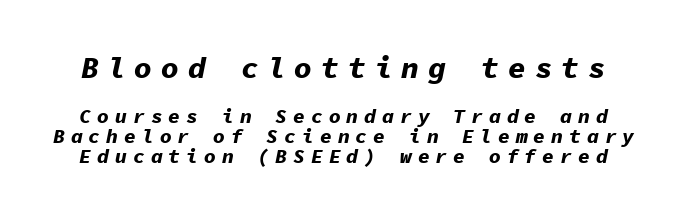
{"italic": "yes", "lean": "right", "slant_degrees": 11, "bold": "yes", "weight": "bold", "width": "normal", "stroke_contrast": "low", "x_height": "medium", "monospaced": "yes", "underline": "no", "line_spacing": "tight", "line_spacing_ratio": 1.02, "letter_spacing": "wide", "letter_spacing_em": 0.29, "larger_block": "first", "size_ratio": 1.5, "glyph_px": 30}
